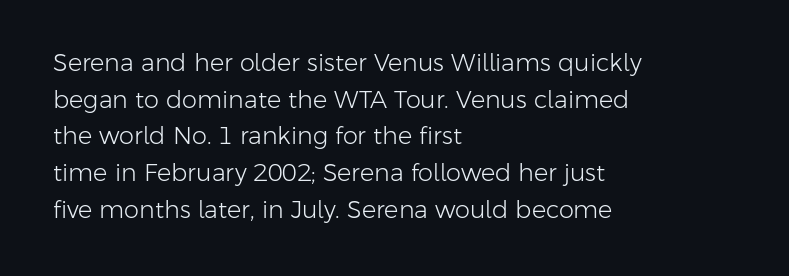
Standard letterfit; no display-style spreading of the glyphs. No chunkiness to these letters — they're not bold. This is roman type, the default non-slanted kind. Does the copy run flush right? No — it runs flush left.
